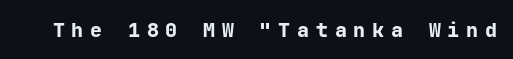
The image shows 20 px bold type, upright; set unusually wide letter spacing (+0.34 em), not underlined.
